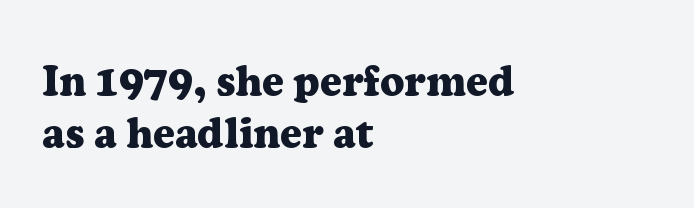
Strokes here are thick enough to call this a true bold. What stands out about the letter spacing? Nothing — it is the standard amount. Letters rest on an invisible, unmarked baseline. The lines sit at an ordinary, default distance from one another. The passage is arranged the way most books set body copy — flush left.
